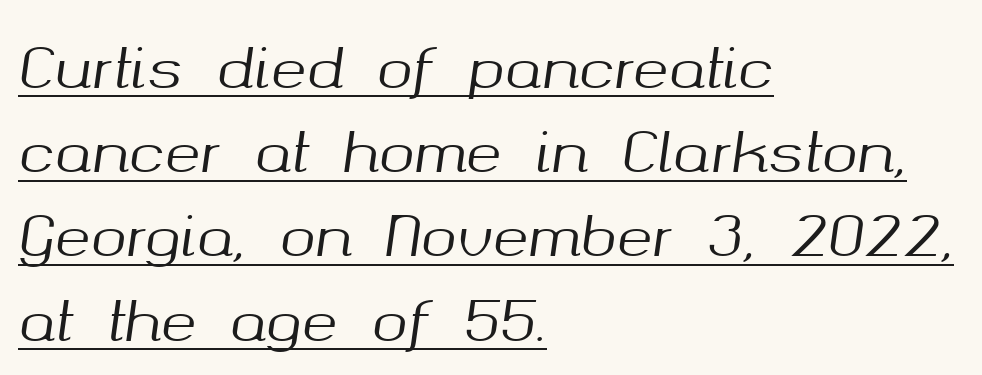
The gaps between neighbouring characters are ordinary and unremarkable. A classic flush-left, rag-right setting is used for this passage. The rendered words wear a rule along their underside. Is there much room between lines? A standard amount, neither cramped nor airy.
